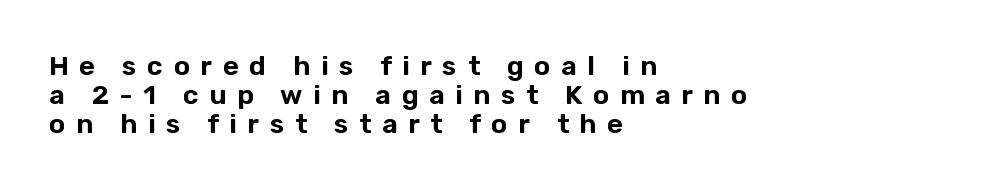
Q: Is the text italic (slanted)? A: No, it is upright.
Q: Is the text underlined? A: No.
Q: How is the paragraph aligned? A: Left-aligned.
Q: Is the spacing between letters normal or unusually wide? A: Unusually wide.
Q: Is the spacing between lines tight, normal or loose? A: Tight.
